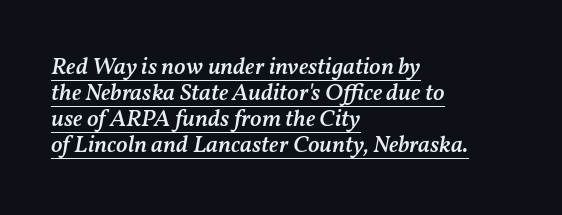
You could barely slide anything between these rows. An italicized treatment has been applied to the whole sample. This sample carries an underscore along the baseline area. All the whitespace from short lines collects on the right.
